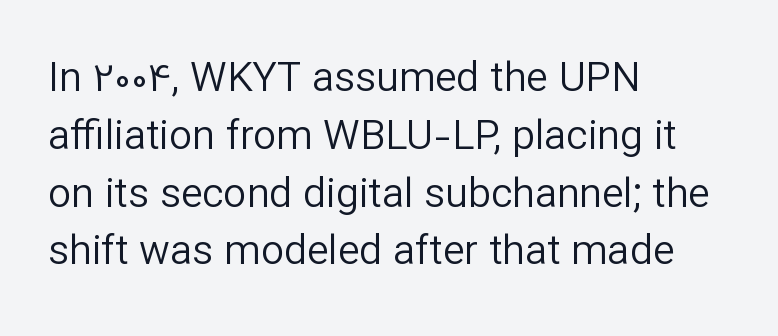
Q: Is the text bold? A: No.
Q: Is the text italic (slanted)? A: No, it is upright.
Q: Is the typeface a serif or a sans-serif typeface? A: Sans-serif.
Q: Is the text underlined? A: No.
Q: How is the paragraph aligned? A: Left-aligned.
Q: Is the spacing between letters normal or unusually wide? A: Normal.
Q: Is the spacing between lines tight, normal or loose? A: Normal.
Q: Width (condensed, normal, or wide)? A: Normal.
Q: Stroke contrast? A: Low.
Q: x-height? A: Medium.
Q: Monospaced? A: No.
